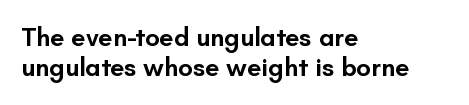
Q: Is the text bold? A: Semi-bold.
Q: Is the text italic (slanted)? A: No, it is upright.
Q: Is the text underlined? A: No.
Q: How is the paragraph aligned? A: Left-aligned.
Q: Is the spacing between letters normal or unusually wide? A: Normal.
